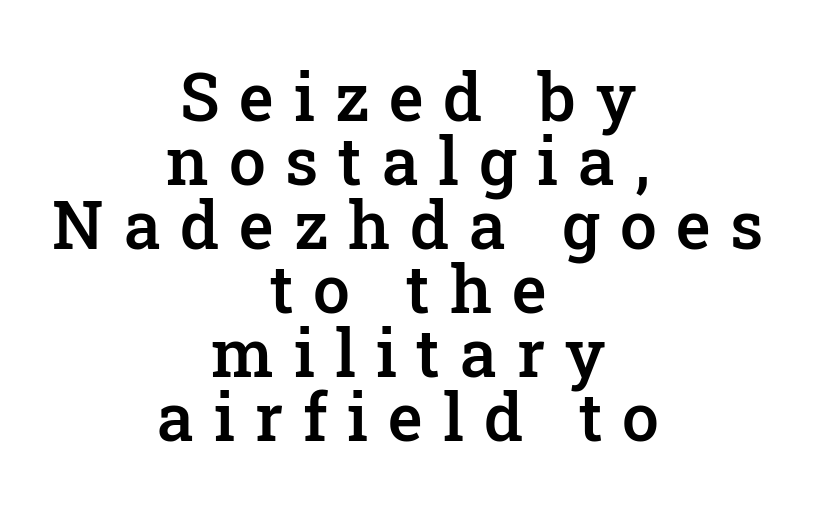
Students, this is semibold: more ink than regular, less than bold. Descenders hang freely into open space. Do the letters lean? They stand straight. The tracking reads as deliberately expanded to a designer's eye.
